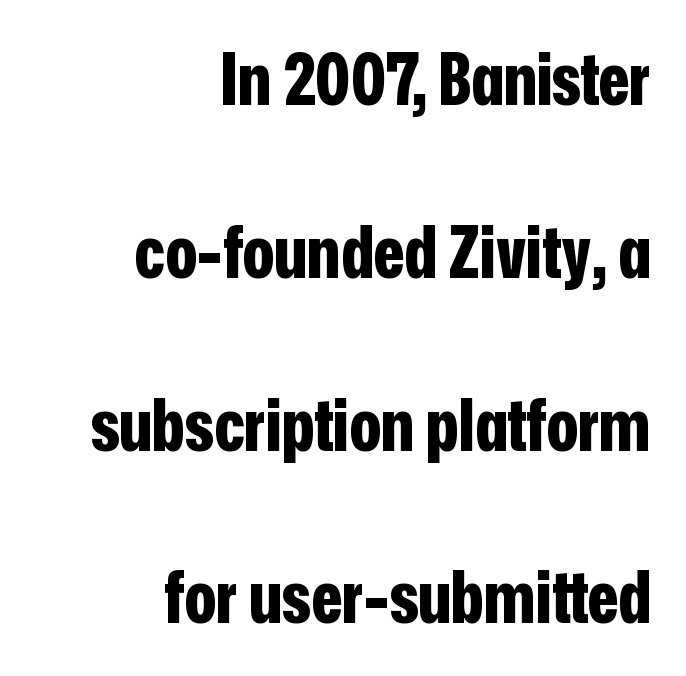
The image shows 72 px bold, condensed sans-serif type, upright; set right-aligned, loose line spacing (2.4x), normal letter spacing, not underlined; low stroke contrast and a medium x-height.
